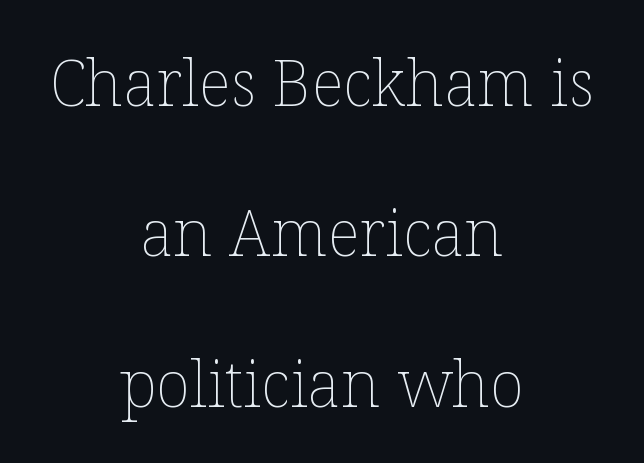
Q: Is the text bold? A: No.
Q: Is the text italic (slanted)? A: No, it is upright.
Q: Is the text underlined? A: No.
Q: How is the paragraph aligned? A: Centered.
Q: Is the spacing between letters normal or unusually wide? A: Normal.
Q: Is the spacing between lines tight, normal or loose? A: Loose.
Q: Width (condensed, normal, or wide)? A: Normal.
Q: Stroke contrast? A: Low.
Q: x-height? A: Medium.
Q: Monospaced? A: No.
